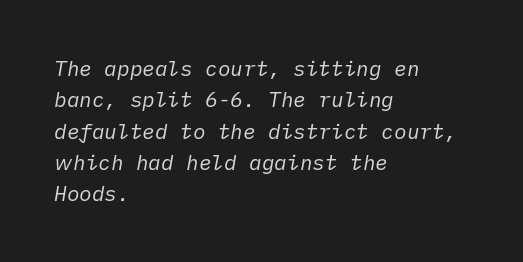
Q: Is the text bold? A: No.
Q: Is the text italic (slanted)? A: Yes, it leans right by about 10 degrees.
Q: Is the text underlined? A: No.
Q: How is the paragraph aligned? A: Left-aligned.
Q: Is the spacing between letters normal or unusually wide? A: Normal.
Q: Is the spacing between lines tight, normal or loose? A: Normal.
